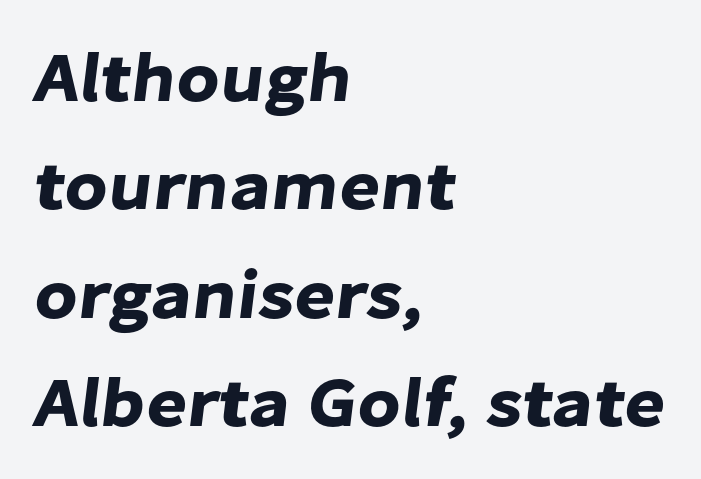
Q: Is the typeface a serif or a sans-serif typeface? A: Sans-serif.
Q: Is the text underlined? A: No.
Q: How is the paragraph aligned? A: Left-aligned.
Q: Is the spacing between letters normal or unusually wide? A: Normal.
Q: Is the spacing between lines tight, normal or loose? A: Normal.
Q: Width (condensed, normal, or wide)? A: Normal.
Q: Stroke contrast? A: Low.
Q: x-height? A: Medium.
Q: Monospaced? A: No.
